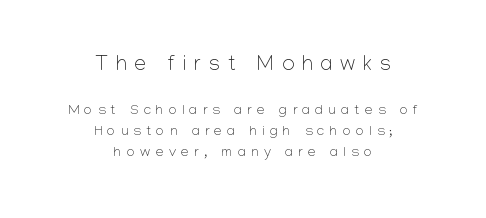
The letters stand upright; this is a roman face. This rendering widens character spacing well past its baseline value. Is this a heavy cut? Hardly; it is regular or lighter. Does the bottom block carry the larger type? No, the top block does. The rag falls on both sides of this text block equally.
